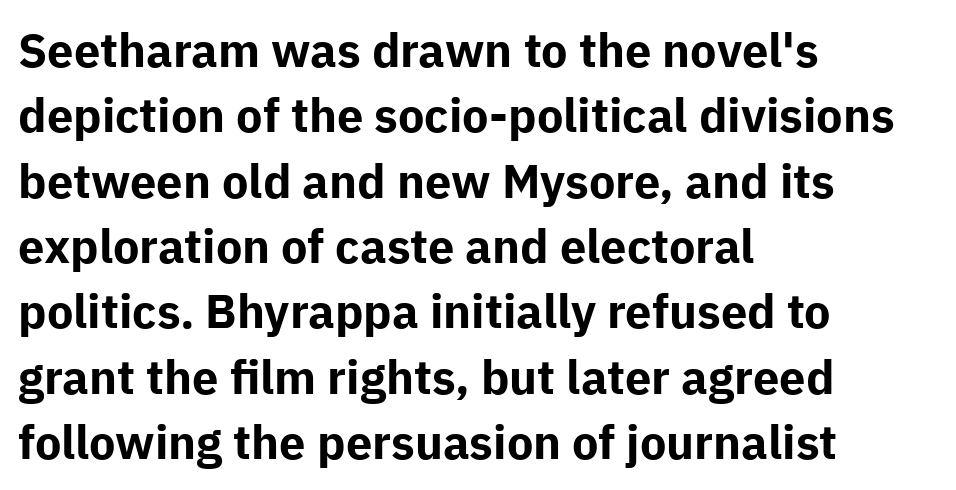
The image shows 47 px bold sans-serif type, upright; set left-aligned, normal line spacing (1.39x), normal letter spacing, not underlined; low stroke contrast and a medium x-height.
